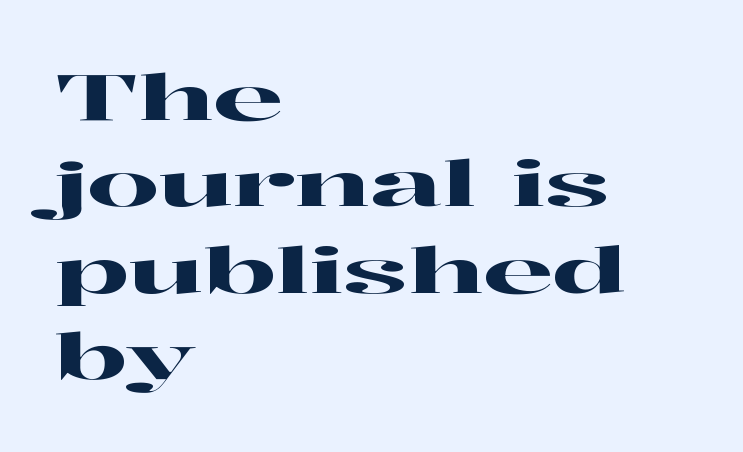
{"serif": "yes", "italic": "no", "width": "wide", "stroke_contrast": "high", "x_height": "medium", "monospaced": "no", "underline": "no", "align": "left", "line_spacing": "normal", "line_spacing_ratio": 1.37, "letter_spacing": "normal", "letter_spacing_em": 0.0, "glyph_px": 63}
